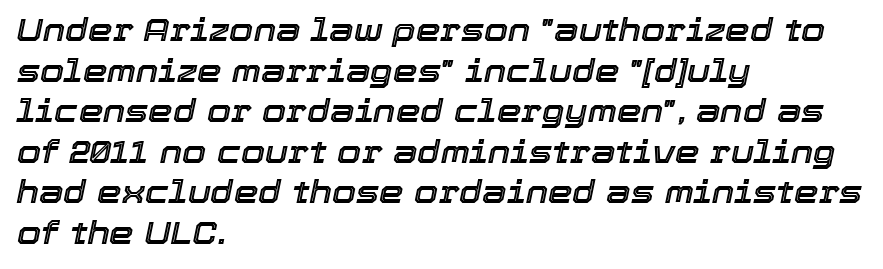
Is the type slanted? Yes — the strokes lean at a clear angle. A clean baseline with only descenders dipping below it. This sample keeps an unexceptional amount of space between lines. One-word summary of the alignment: left. The letterforms sit shoulder to shoulder at normal distance. Character widths vary here, with narrow letters taking less room than wide ones.
